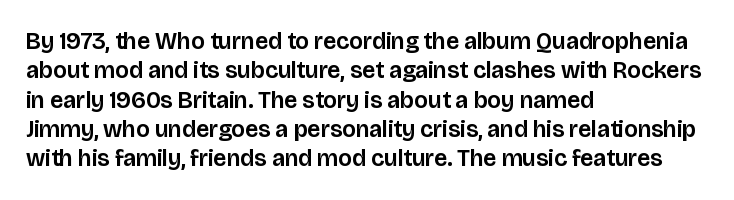
{"italic": "no", "underline": "no", "align": "left", "line_spacing_ratio": 1.22, "letter_spacing": "normal", "letter_spacing_em": 0.0, "glyph_px": 24}
